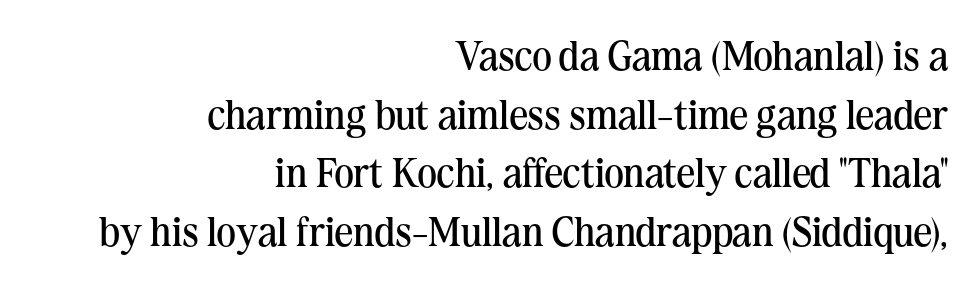
No word sits above an underline. This rendering leaves character spacing at its baseline value. Stroke terminals: seriffed. What's the leading like? Ordinary, nothing unusual.
